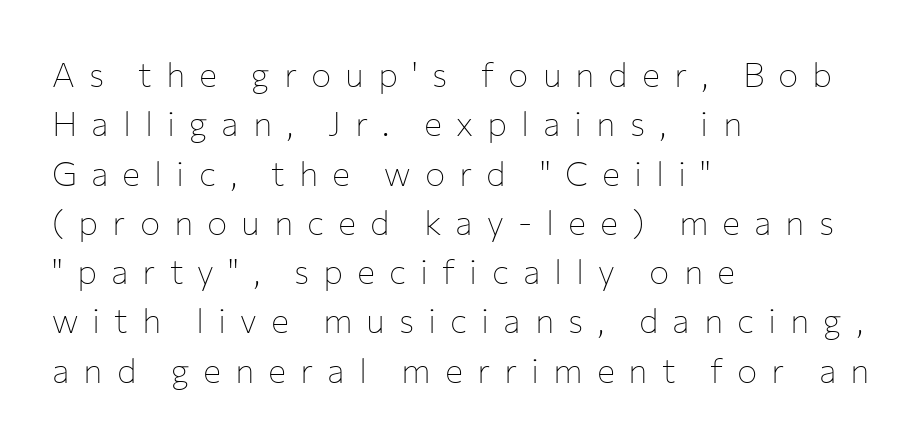
This sample uses expanded letter spacing, leaving extra air between glyphs. The weight would be labelled regular, book, light, or lighter still. Tall strokes in this sample are plumb rather than angled. Descenders are the only things crossing below the line.
